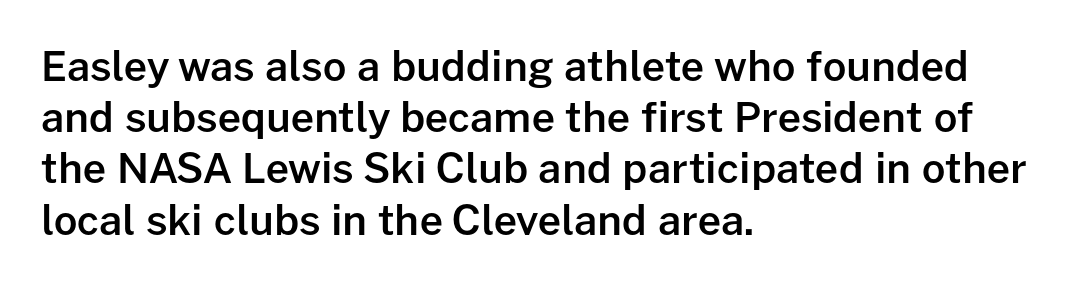
Q: Is the text bold? A: Semi-bold.
Q: Is the text italic (slanted)? A: No, it is upright.
Q: Is the typeface a serif or a sans-serif typeface? A: Sans-serif.
Q: Is the text underlined? A: No.
Q: How is the paragraph aligned? A: Left-aligned.
Q: Is the spacing between letters normal or unusually wide? A: Normal.
Q: Is the spacing between lines tight, normal or loose? A: Normal.
Q: Width (condensed, normal, or wide)? A: Normal.
Q: Stroke contrast? A: Low.
Q: x-height? A: Medium.
Q: Monospaced? A: No.
